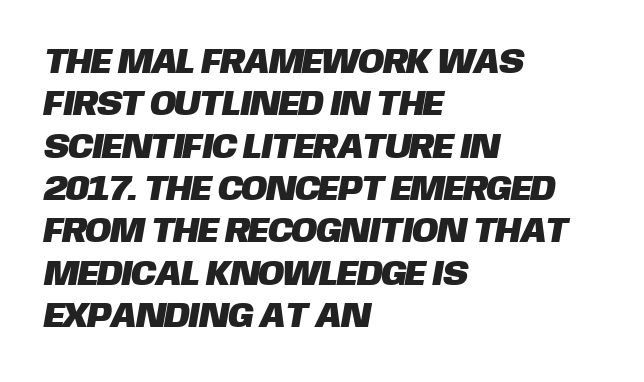
{"serif": "no", "width": "normal", "stroke_contrast": "low", "x_height": "large", "monospaced": "no", "underline": "no", "align": "left", "line_spacing_ratio": 1.21, "letter_spacing": "normal", "letter_spacing_em": 0.0, "glyph_px": 35}
